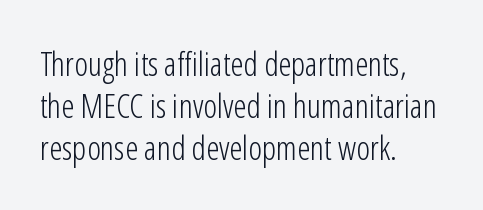
The typeface has the unassuming heft of standard copy or less. The zone under the glyphs is completely vacant. This is sans-serif lettering, the kind often seen on screens and signage. Nobody touched the tracking dial on this one. Character widths vary here, with narrow letters taking less room than wide ones.
